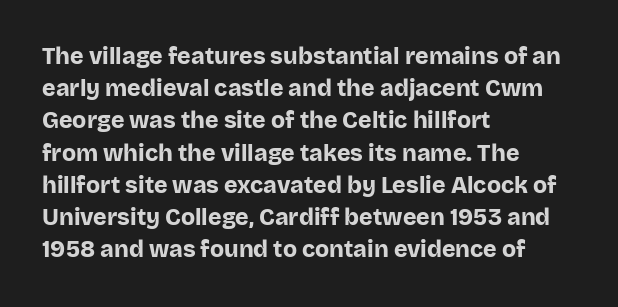
The image shows 23 px bold type, upright; set left-aligned, normal line spacing (1.4x), normal letter spacing, not underlined.
